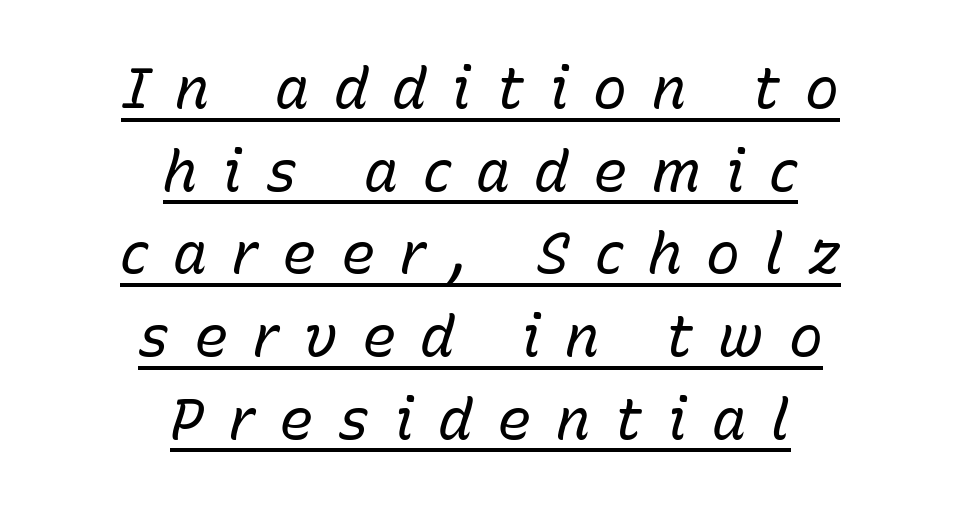
{"italic": "yes", "lean": "right", "slant_degrees": 15, "bold": "no", "weight": "regular", "width": "normal", "stroke_contrast": "low", "x_height": "medium", "monospaced": "no", "underline": "yes", "align": "center", "line_spacing": "normal", "line_spacing_ratio": 1.45, "letter_spacing": "wide", "letter_spacing_em": 0.43, "glyph_px": 57}
